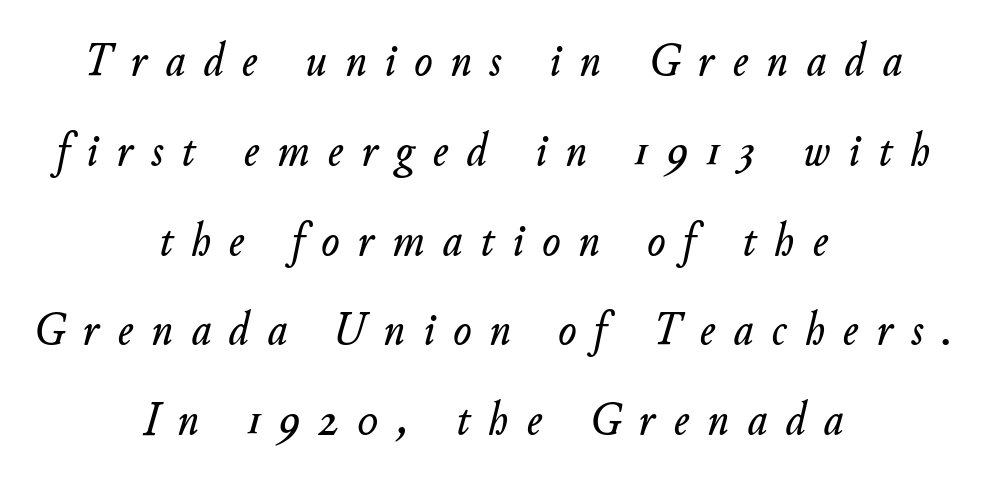
Q: Is the text italic (slanted)? A: Yes, it leans right by about 11 degrees.
Q: Is the text underlined? A: No.
Q: How is the paragraph aligned? A: Centered.
Q: Is the spacing between letters normal or unusually wide? A: Unusually wide.
Q: Width (condensed, normal, or wide)? A: Normal.
Q: Stroke contrast? A: Low.
Q: x-height? A: Small.
Q: Monospaced? A: No.
